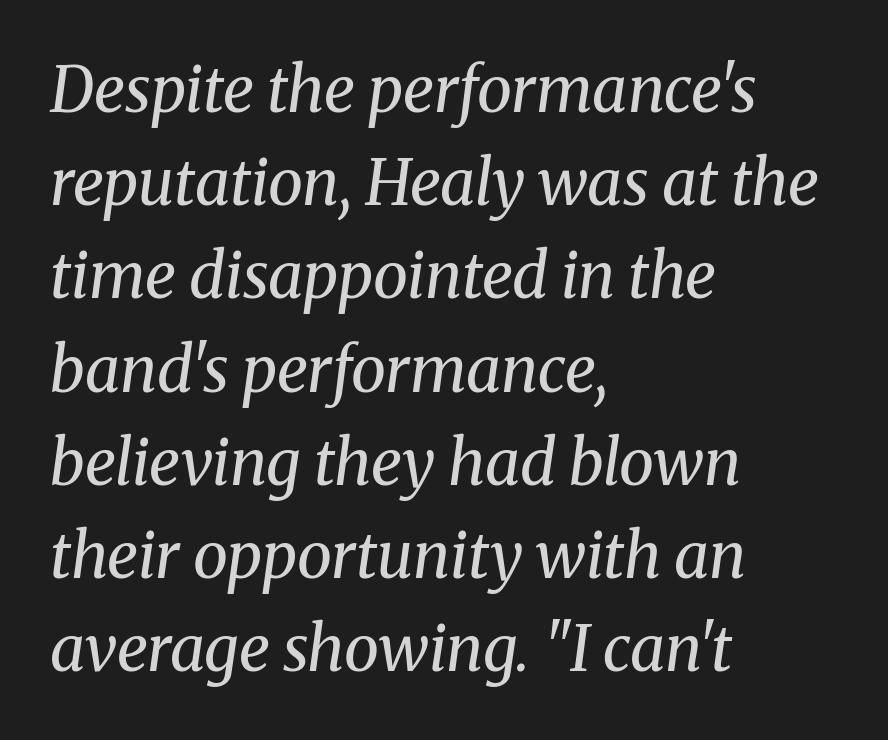
The image shows 63 px regular-weight serif type, italic (leaning right); set left-aligned, normal line spacing (1.48x), normal letter spacing, not underlined; medium stroke contrast and a medium x-height.
